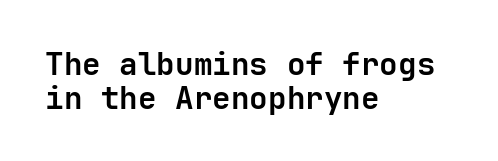
The image shows 31 px semibold sans-serif type, upright; set left-aligned, tight line spacing (1.09x), normal letter spacing, not underlined; low stroke contrast and a medium x-height.
